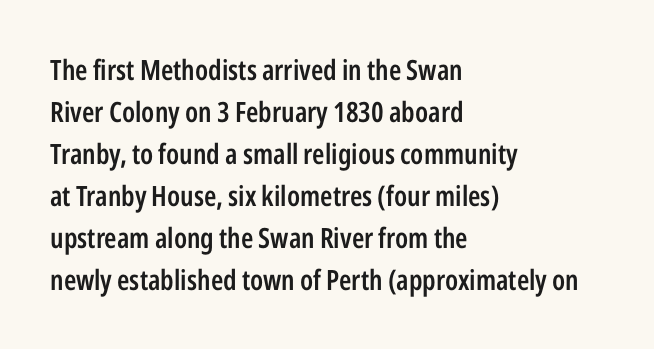
The image shows 28 px semibold, condensed sans-serif type, upright; set left-aligned, normal line spacing (1.5x), normal letter spacing, not underlined; low stroke contrast and a medium x-height.
